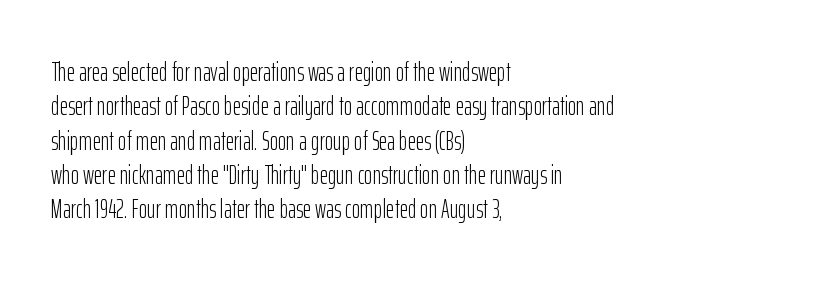
{"italic": "no", "bold": "no", "underline": "no", "align": "left", "line_spacing": "normal", "line_spacing_ratio": 1.32, "letter_spacing": "normal", "letter_spacing_em": 0.0, "glyph_px": 26}
